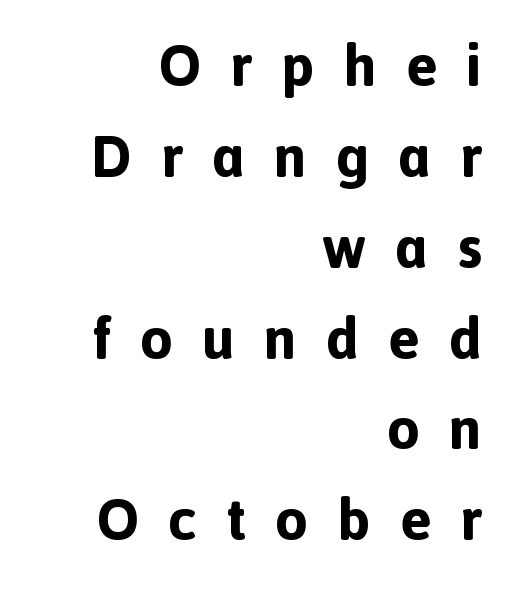
Q: Is the text bold? A: Yes.
Q: Is the text italic (slanted)? A: No, it is upright.
Q: Is the typeface a serif or a sans-serif typeface? A: Sans-serif.
Q: Is the text underlined? A: No.
Q: How is the paragraph aligned? A: Right-aligned.
Q: Is the spacing between letters normal or unusually wide? A: Unusually wide.
Q: Is the spacing between lines tight, normal or loose? A: Normal.
Q: Width (condensed, normal, or wide)? A: Normal.
Q: x-height? A: Medium.
Q: Monospaced? A: No.
